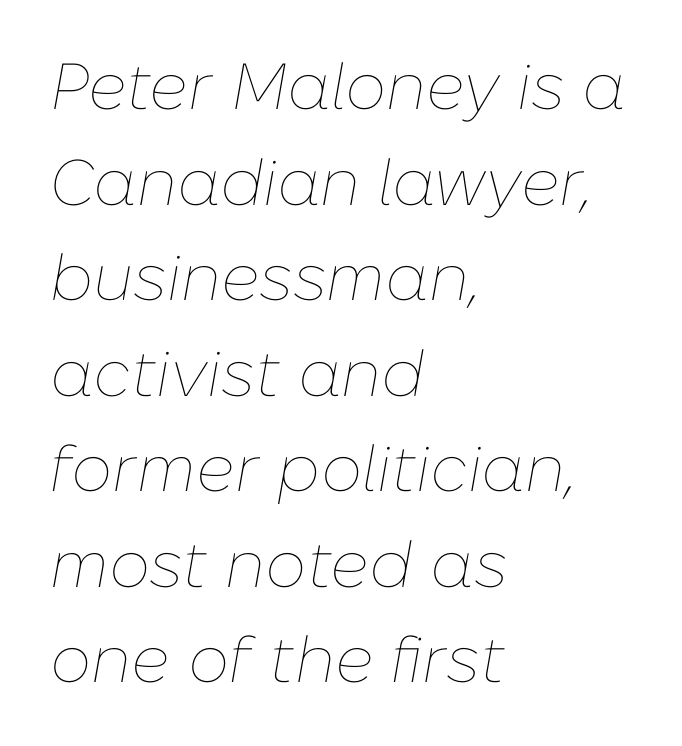
Caption: standard tracking, unaltered. The typesetting does not lean heavy: it is not bold. The string is rendered with underlining switched off. Would a proofreader flag this as italicized? Yes. The rendering uses natural spacing where letterforms have individual widths. The typesetter chose a ragged-right arrangement here.
